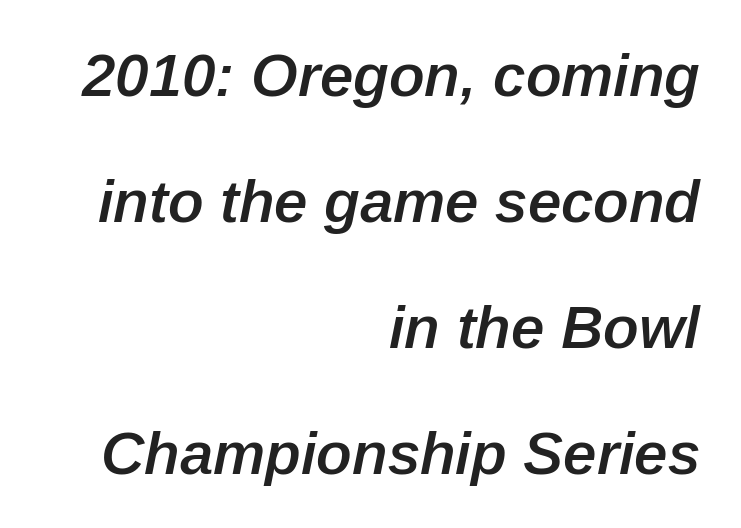
The image shows 60 px semibold type, italic (leaning right); set right-aligned, loose line spacing (2.1x), normal letter spacing, not underlined; low stroke contrast and a medium x-height.
